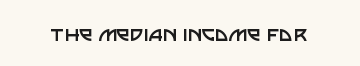
The image shows 24 px text type, upright; set normal letter spacing, not underlined.
